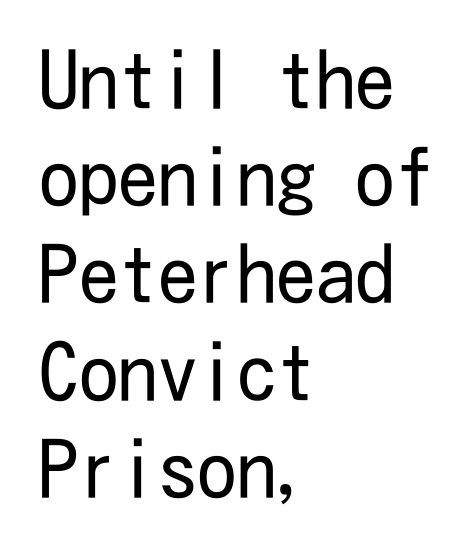
The image shows 79 px regular-weight, condensed sans-serif type, upright; set left-aligned, line spacing 1.23x, normal letter spacing, not underlined; low stroke contrast and a medium x-height.
